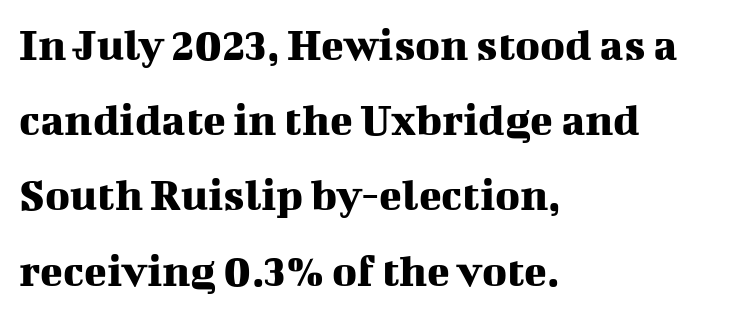
Q: Is the text italic (slanted)? A: No, it is upright.
Q: Is the typeface a serif or a sans-serif typeface? A: Serif.
Q: Is the text underlined? A: No.
Q: How is the paragraph aligned? A: Left-aligned.
Q: Is the spacing between letters normal or unusually wide? A: Normal.
Q: Is the spacing between lines tight, normal or loose? A: Normal.
Q: Width (condensed, normal, or wide)? A: Normal.
Q: Stroke contrast? A: Medium.
Q: x-height? A: Medium.
Q: Monospaced? A: No.
